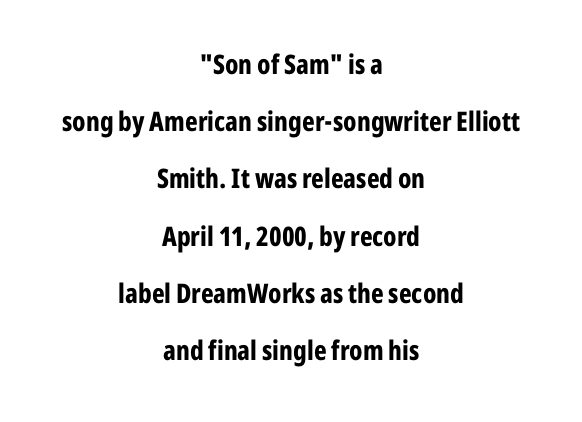
How would I describe the line gaps? Wide and relaxed. Teacher's note: observe the equal gaps on both sides — that is centered alignment. Italic: no, the glyphs are upright roman. Anything drawn beneath the words? Only blank space. Words appear dense and cohesive because spacing is normal.
